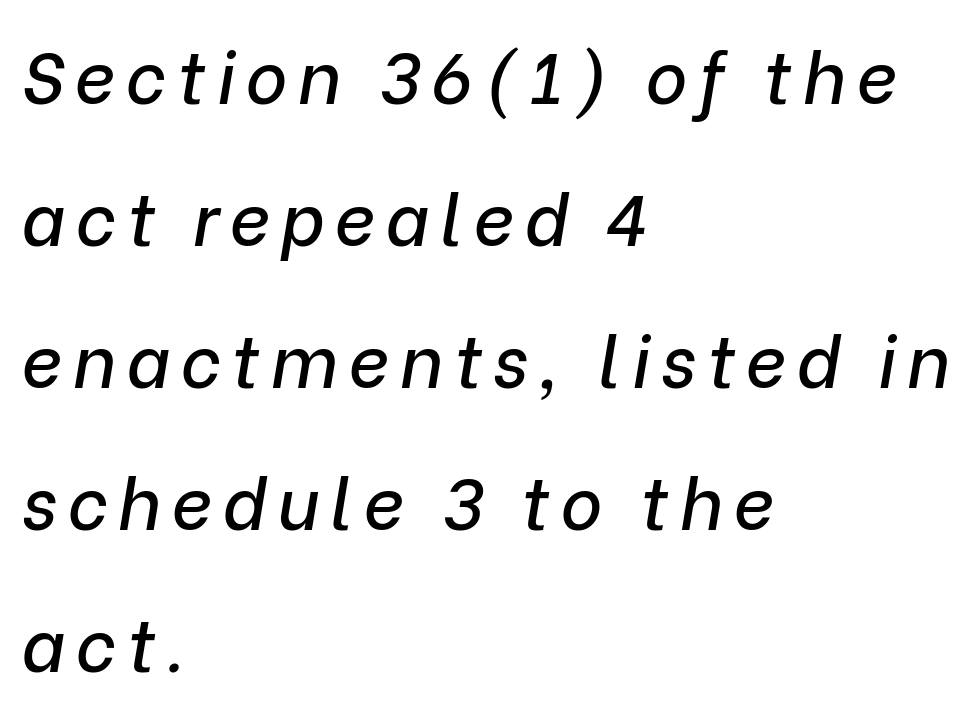
Q: Is the text italic (slanted)? A: Yes, it leans right by about 9 degrees.
Q: Is the text underlined? A: No.
Q: How is the paragraph aligned? A: Left-aligned.
Q: Is the spacing between lines tight, normal or loose? A: Loose.
Q: Width (condensed, normal, or wide)? A: Normal.
Q: Stroke contrast? A: Low.
Q: x-height? A: Medium.
Q: Monospaced? A: No.
